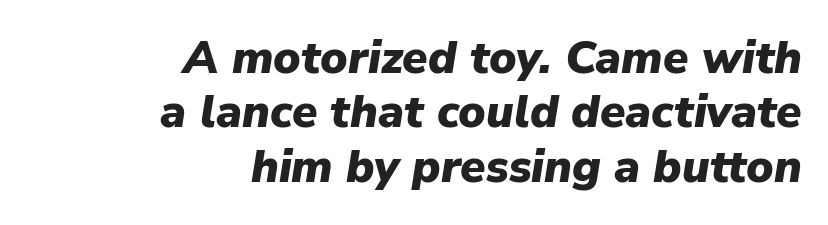
The image shows 46 px heavy type, italic (leaning right); set right-aligned, line spacing 1.18x, normal letter spacing, not underlined; low stroke contrast and a medium x-height.
